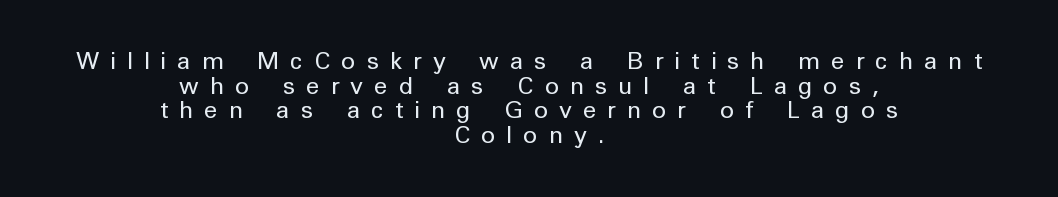
The cut favours lightness, reaching ordinary text weight at its darkest. The specimen omits any rule beneath the text block's lines. Is there any slant? The stems are plumb. In terms of letterspacing, this is a distinctly airy, spread setting. Alignment: centered. This sample trades vertical openness for compactness between lines.
